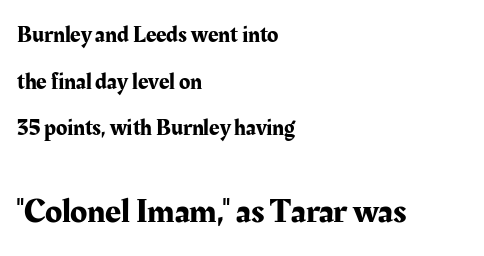
Q: Is the text italic (slanted)? A: No, it is upright.
Q: Is the typeface a serif or a sans-serif typeface? A: Serif.
Q: Is the text underlined? A: No.
Q: How is the paragraph aligned? A: Left-aligned.
Q: Is the spacing between letters normal or unusually wide? A: Normal.
Q: Is the spacing between lines tight, normal or loose? A: Loose.
Q: Which block of text is set in a larger size, the first (top) or the second (bottom)? A: The second (bottom) one.
Q: Width (condensed, normal, or wide)? A: Normal.
Q: Stroke contrast? A: Medium.
Q: x-height? A: Medium.
Q: Monospaced? A: No.
